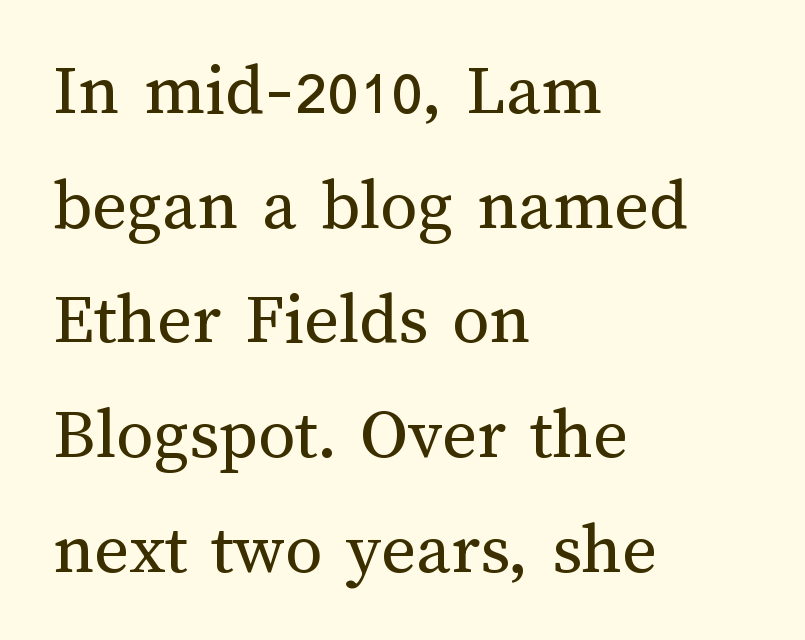
Layout note: lines flush left. The typography opts for an upright posture over an oblique one. Counters stay open thanks to moderate or lighter strokes. Whoever set this chose a conventional vertical rhythm. The letterforms sit shoulder to shoulder at normal distance. The letters advance in unequal steps, a hallmark of proportional type.
